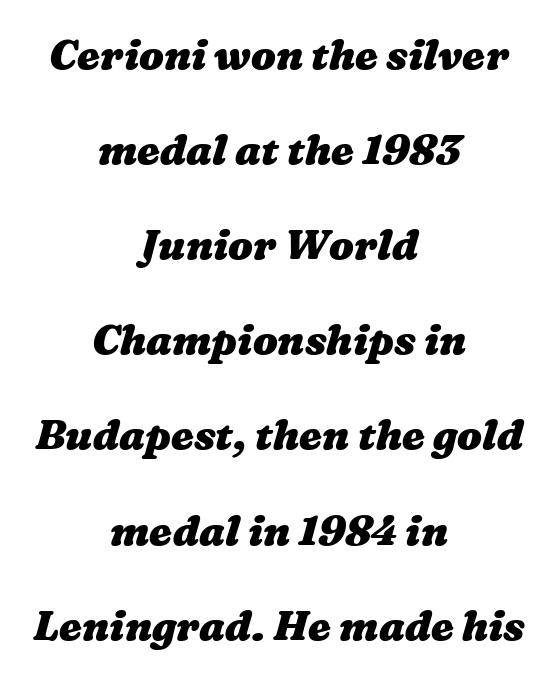
The image shows 41 px heavy, wide type; set centered, loose line spacing (2.32x), normal letter spacing, not underlined; medium stroke contrast and a medium x-height.
